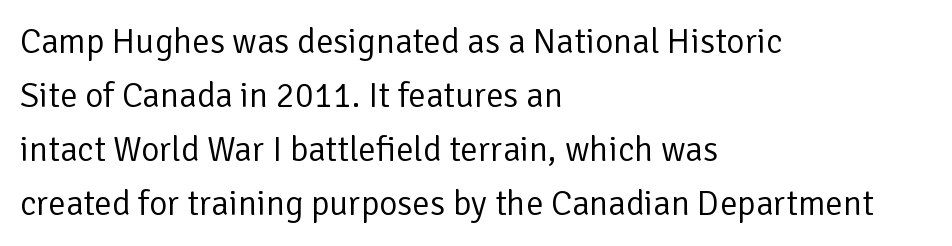
Q: Is the text bold? A: No.
Q: Is the text italic (slanted)? A: No, it is upright.
Q: Is the typeface a serif or a sans-serif typeface? A: Sans-serif.
Q: Is the text underlined? A: No.
Q: How is the paragraph aligned? A: Left-aligned.
Q: Is the spacing between letters normal or unusually wide? A: Normal.
Q: Is the spacing between lines tight, normal or loose? A: Normal.
Q: Width (condensed, normal, or wide)? A: Normal.
Q: Stroke contrast? A: Low.
Q: x-height? A: Medium.
Q: Monospaced? A: No.
